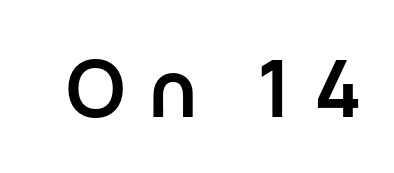
{"serif": "no", "italic": "no", "bold": "yes", "weight": "semibold", "width": "normal", "stroke_contrast": "low", "x_height": "medium", "monospaced": "no", "underline": "no", "letter_spacing": "wide", "letter_spacing_em": 0.28, "glyph_px": 79}
